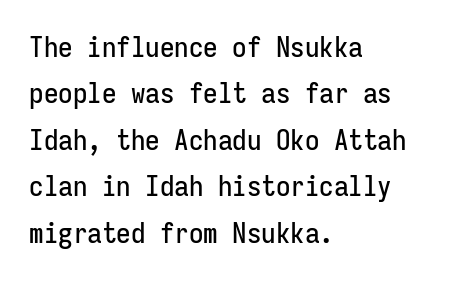
{"serif": "no", "italic": "no", "width": "condensed", "stroke_contrast": "low", "x_height": "medium", "monospaced": "yes", "underline": "no", "align": "left", "line_spacing": "normal", "line_spacing_ratio": 1.6, "letter_spacing": "normal", "letter_spacing_em": 0.0, "glyph_px": 29}
